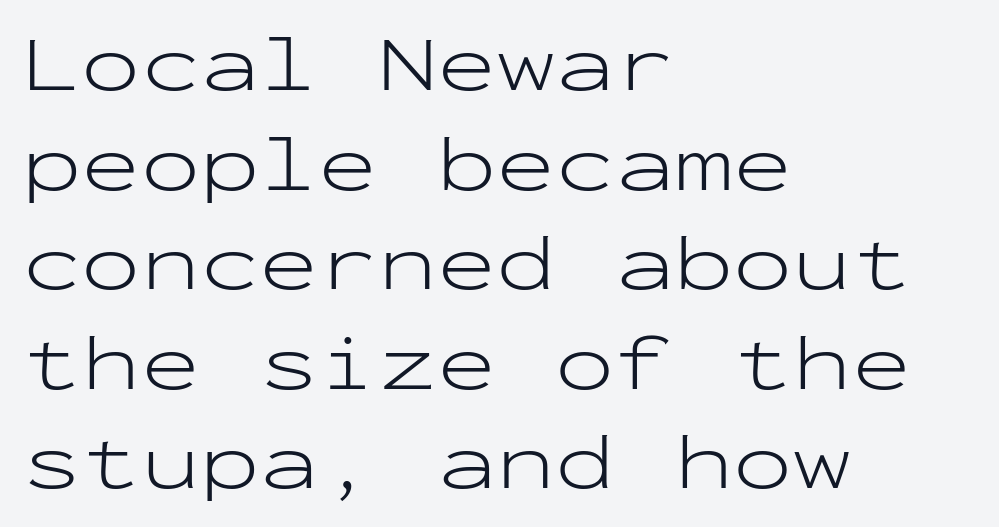
{"serif": "no", "italic": "no", "bold": "no", "weight": "light", "width": "wide", "stroke_contrast": "low", "x_height": "medium", "monospaced": "yes", "underline": "no", "align": "left", "line_spacing": "normal", "line_spacing_ratio": 1.26, "letter_spacing": "normal", "letter_spacing_em": 0.0, "glyph_px": 79}
